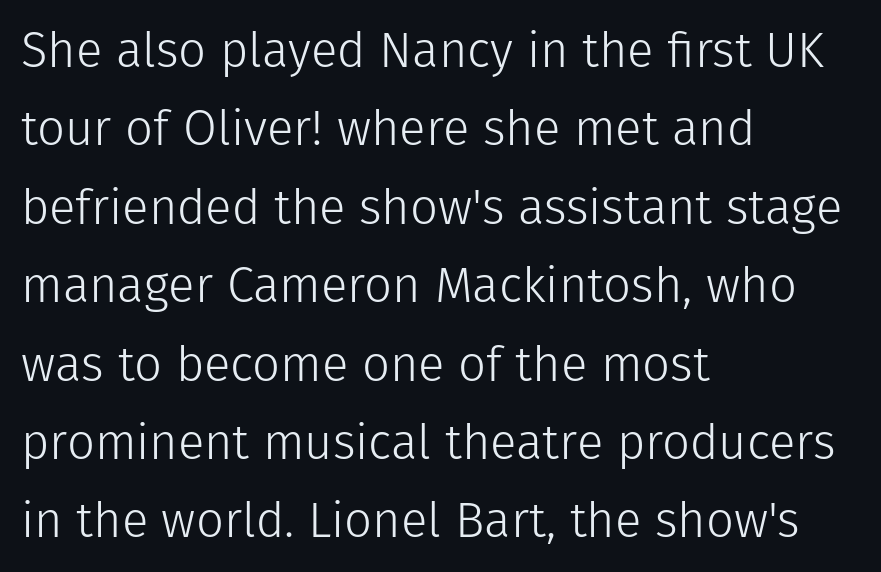
Q: Is the text bold? A: No.
Q: Is the text italic (slanted)? A: No, it is upright.
Q: Is the typeface a serif or a sans-serif typeface? A: Sans-serif.
Q: Is the text underlined? A: No.
Q: How is the paragraph aligned? A: Left-aligned.
Q: Is the spacing between letters normal or unusually wide? A: Normal.
Q: Is the spacing between lines tight, normal or loose? A: Normal.
Q: Width (condensed, normal, or wide)? A: Normal.
Q: Stroke contrast? A: Low.
Q: x-height? A: Medium.
Q: Monospaced? A: No.
